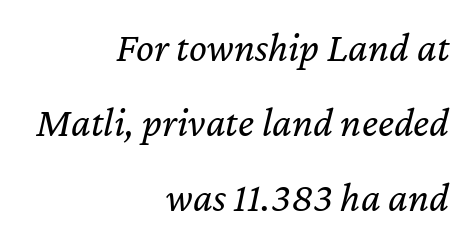
Q: Is the text bold? A: No.
Q: Is the text italic (slanted)? A: Yes, it leans right by about 12 degrees.
Q: Is the text underlined? A: No.
Q: How is the paragraph aligned? A: Right-aligned.
Q: Is the spacing between letters normal or unusually wide? A: Normal.
Q: Width (condensed, normal, or wide)? A: Normal.
Q: Stroke contrast? A: Low.
Q: x-height? A: Medium.
Q: Monospaced? A: No.
